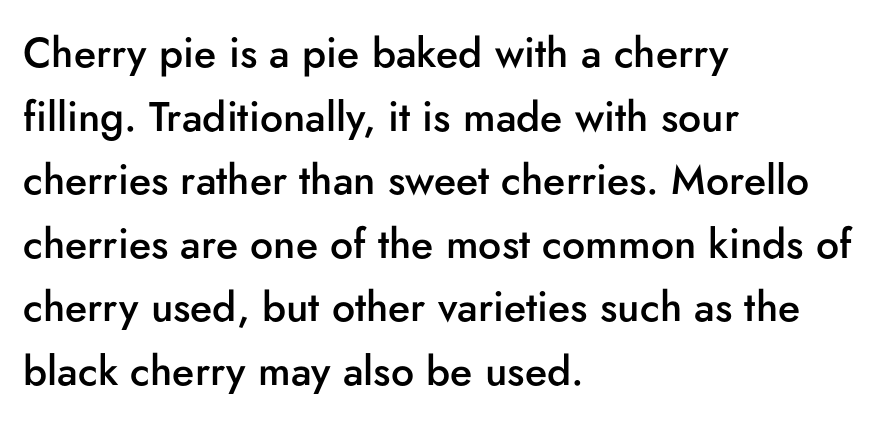
Has an underline been added? It has not. Examine the stroke ends and you'll find no serifs. Caption: standard tracking, unaltered. Emphasis by weight is partial: semibold. This block has exactly the height ordinary leading produces. Here the designer chose a conventional face with non-uniform glyph widths.
